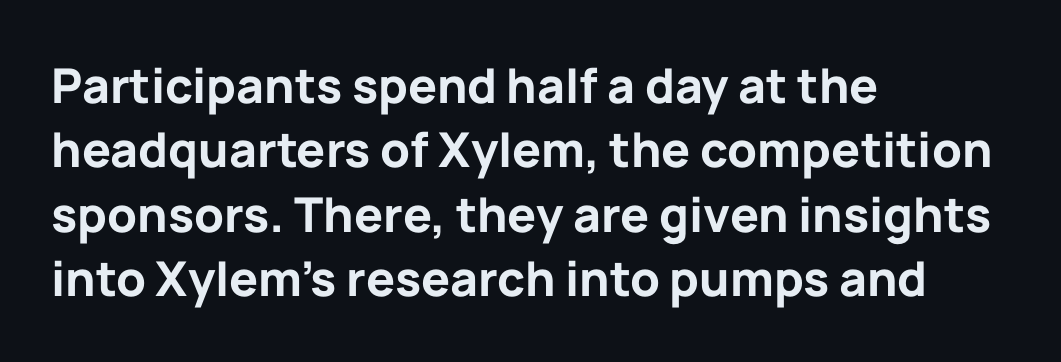
The image shows 48 px bold sans-serif type, upright; set left-aligned, normal line spacing (1.34x), normal letter spacing, not underlined; low stroke contrast and a medium x-height.
